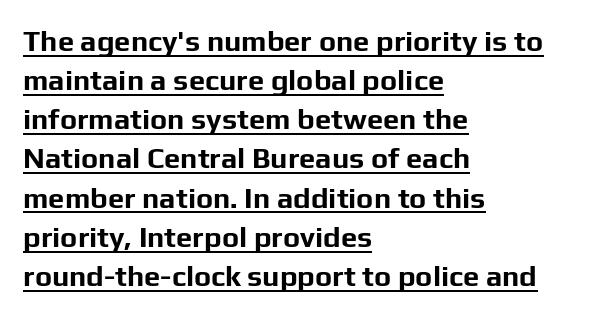
Q: Is the text bold? A: Yes.
Q: Is the text italic (slanted)? A: No, it is upright.
Q: Is the typeface a serif or a sans-serif typeface? A: Sans-serif.
Q: Is the text underlined? A: Yes.
Q: How is the paragraph aligned? A: Left-aligned.
Q: Is the spacing between letters normal or unusually wide? A: Normal.
Q: Is the spacing between lines tight, normal or loose? A: Normal.
Q: Width (condensed, normal, or wide)? A: Normal.
Q: Stroke contrast? A: Low.
Q: x-height? A: Medium.
Q: Monospaced? A: No.
